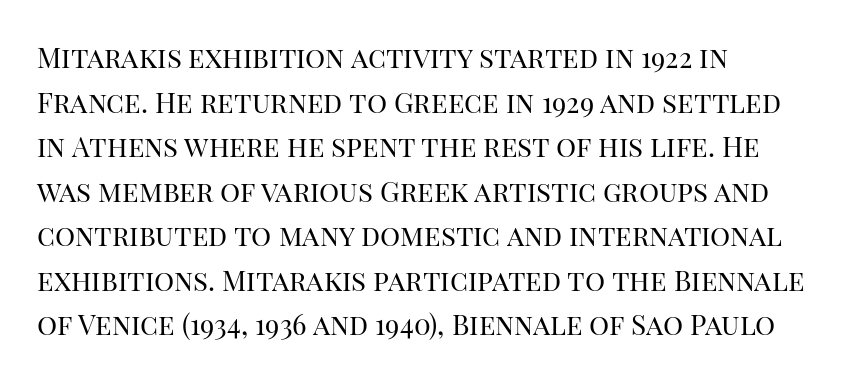
{"serif": "yes", "italic": "no", "bold": "no", "weight": "regular", "width": "normal", "stroke_contrast": "high", "x_height": "large", "monospaced": "no", "underline": "no", "align": "left", "line_spacing": "normal", "line_spacing_ratio": 1.59, "letter_spacing": "normal", "letter_spacing_em": 0.0, "glyph_px": 28}
